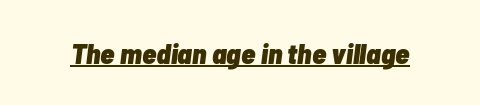
The image shows 29 px heavy, condensed type, italic (leaning right); set normal letter spacing, underlined; low stroke contrast and a medium x-height.
